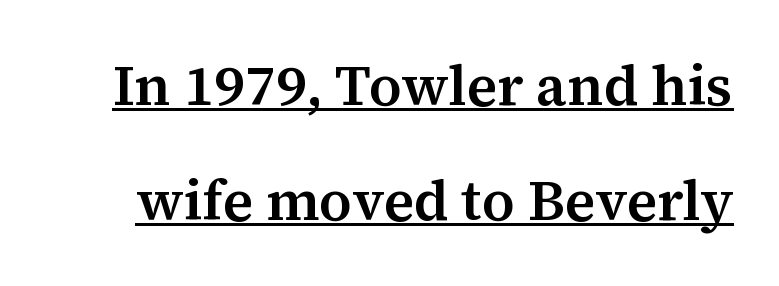
{"serif": "yes", "italic": "no", "width": "normal", "stroke_contrast": "medium", "x_height": "medium", "monospaced": "no", "underline": "yes", "line_spacing": "loose", "line_spacing_ratio": 2.06, "letter_spacing": "normal", "letter_spacing_em": 0.0, "glyph_px": 56}
